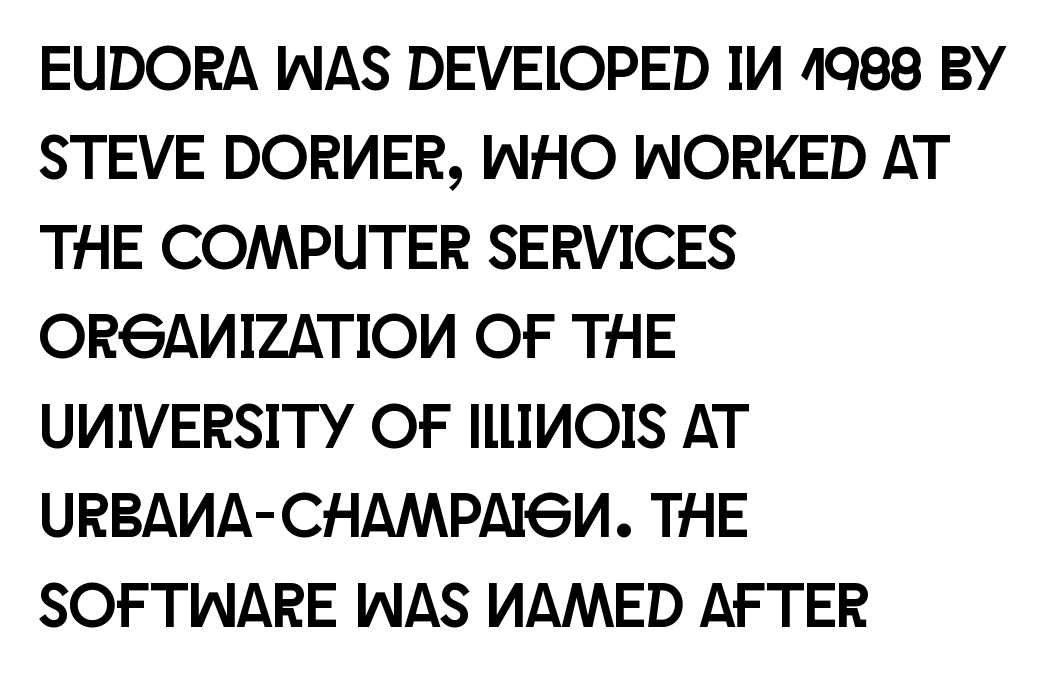
The image shows 63 px condensed sans-serif type, upright; set left-aligned, normal line spacing (1.42x), normal letter spacing, not underlined; low stroke contrast and a large x-height.
